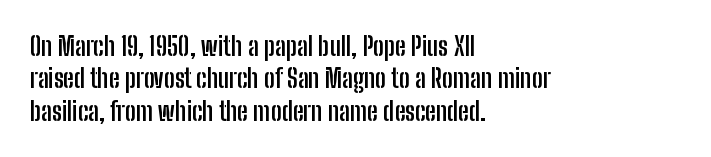
Q: Is the text bold? A: Yes.
Q: Is the text italic (slanted)? A: No, it is upright.
Q: Is the text underlined? A: No.
Q: How is the paragraph aligned? A: Left-aligned.
Q: Is the spacing between letters normal or unusually wide? A: Normal.
Q: Is the spacing between lines tight, normal or loose? A: Normal.
